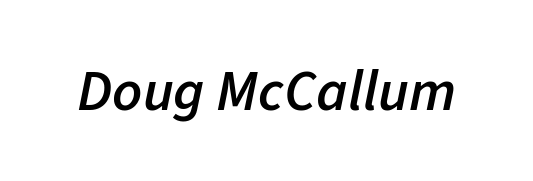
The text carries the slant typical of an italic or oblique font. You could call the tracking neutral — neither tight nor loose. Looks like regular typesetting: each glyph gets only the width it needs. The strokes are fattened partway — semibold, not bold. Each row of text sits above clean, open space.
